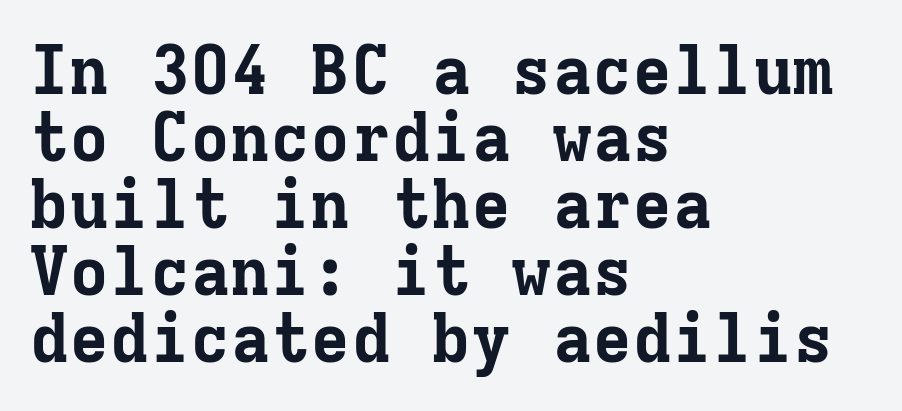
{"serif": "yes", "italic": "no", "bold": "yes", "weight": "bold", "width": "normal", "stroke_contrast": "low", "x_height": "medium", "monospaced": "yes", "underline": "no", "align": "left", "line_spacing": "tight", "line_spacing_ratio": 1.0, "letter_spacing": "normal", "letter_spacing_em": 0.0, "glyph_px": 67}
